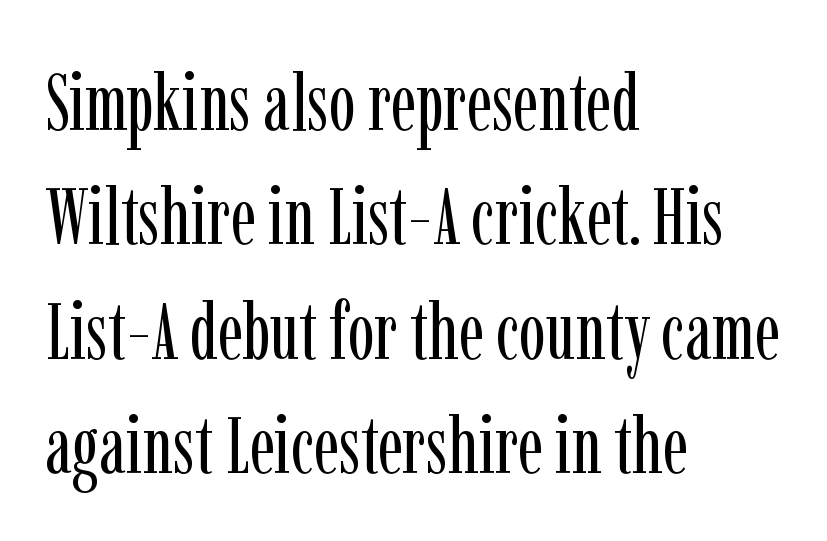
These lines are set flush left with a ragged right edge. Reading down the column, the eye jumps a familiar distance to each next line. Little horizontal feet cap the strokes, marking this as serif type. Nobody touched the tracking dial on this one.
